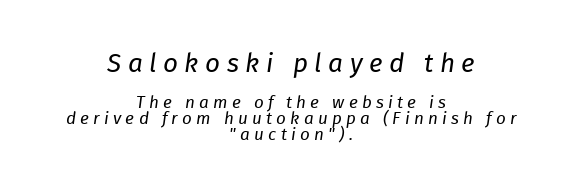
The image shows 26 px text type, italic (leaning right); set centered, tight line spacing (0.96x), unusually wide letter spacing (+0.25 em), not underlined; the first (top) block is 1.53x larger.
